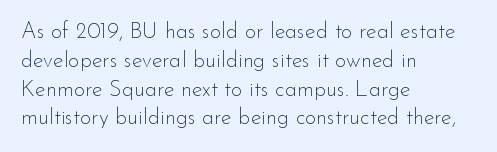
No extra ink here — the face is not bold. The ragged edge is on the right, which tells us the setting is flush left. Decoration check: the copy has no underline. Between one letter and the next there's only the usual sliver of space. No italicization has been applied; the sample stays upright. Successive baselines arrive at the customary interval.
